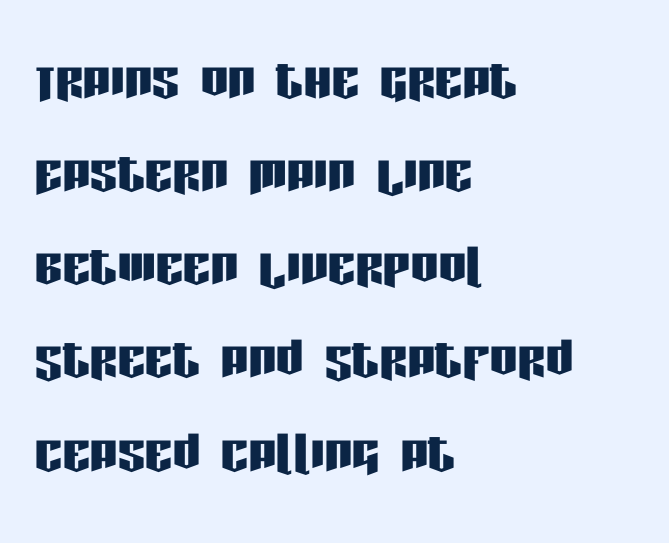
{"serif": "no", "italic": "no", "width": "condensed", "stroke_contrast": "low", "x_height": "large", "monospaced": "no", "underline": "no", "align": "left", "line_spacing": "normal", "line_spacing_ratio": 1.35, "letter_spacing": "normal", "letter_spacing_em": 0.0, "glyph_px": 69}
